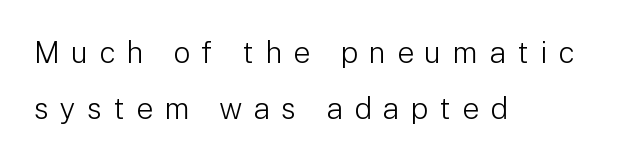
{"serif": "no", "italic": "no", "bold": "no", "weight": "light", "width": "normal", "stroke_contrast": "low", "x_height": "medium", "monospaced": "no", "underline": "no", "align": "left", "line_spacing_ratio": 1.86, "letter_spacing": "wide", "letter_spacing_em": 0.37, "glyph_px": 30}
